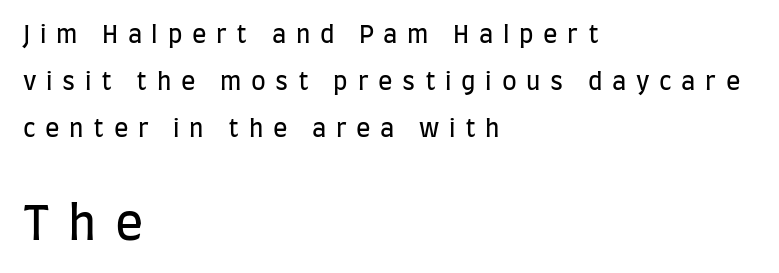
Q: Is the text bold? A: No.
Q: Is the text italic (slanted)? A: No, it is upright.
Q: Is the typeface a serif or a sans-serif typeface? A: Sans-serif.
Q: Is the text underlined? A: No.
Q: How is the paragraph aligned? A: Left-aligned.
Q: Is the spacing between letters normal or unusually wide? A: Unusually wide.
Q: Is the spacing between lines tight, normal or loose? A: Loose.
Q: Which block of text is set in a larger size, the first (top) or the second (bottom)? A: The second (bottom) one.
Q: Width (condensed, normal, or wide)? A: Condensed.
Q: Stroke contrast? A: Low.
Q: x-height? A: Large.
Q: Monospaced? A: No.
